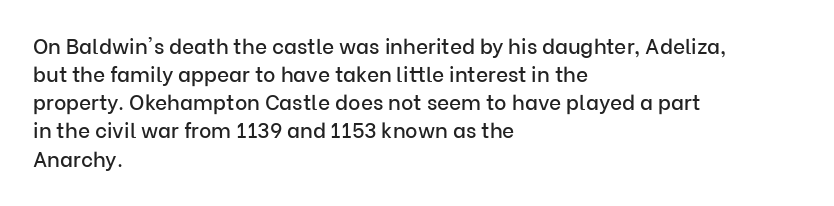
The image shows 21 px text type, upright; set left-aligned, normal line spacing (1.34x), normal letter spacing, not underlined.
